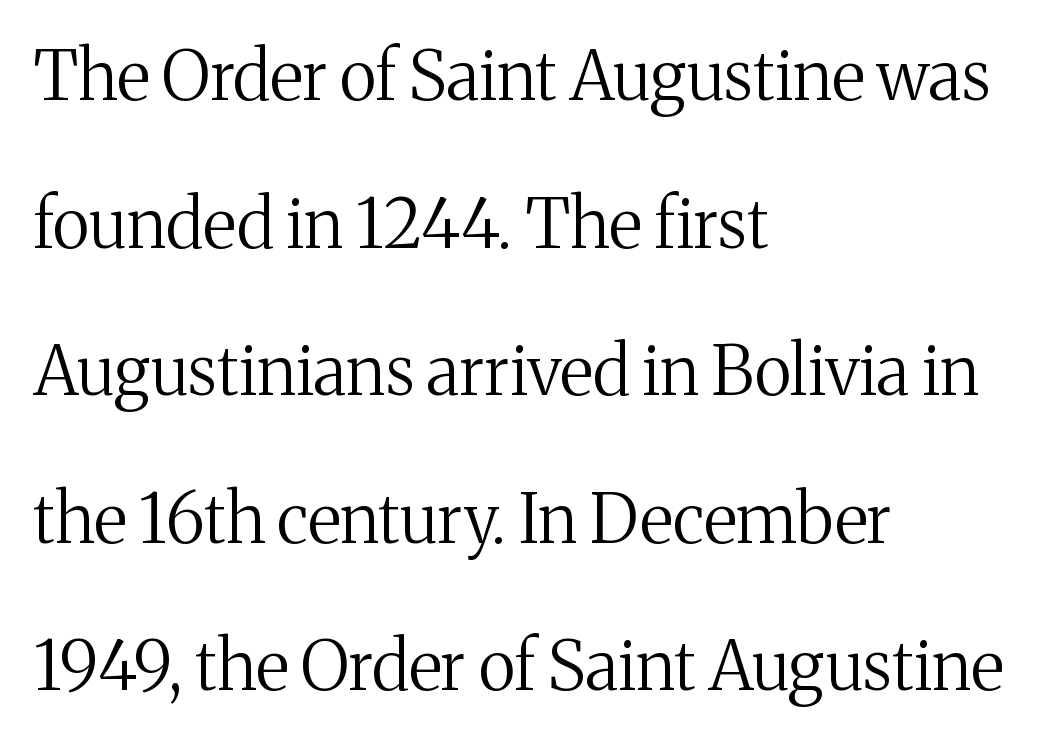
The letters stand upright; this is a roman face. The line texture is even and compact thanks to regular tracking. Line spacing here is loose. Alignment: flush left. Summary of weight: not heavy and not bold.
